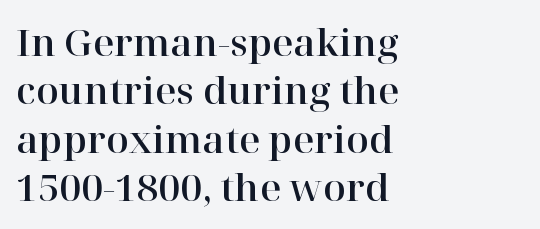
{"serif": "yes", "italic": "no", "width": "normal", "stroke_contrast": "high", "x_height": "medium", "monospaced": "no", "underline": "no", "align": "left", "line_spacing": "normal", "line_spacing_ratio": 1.31, "letter_spacing": "normal", "letter_spacing_em": 0.0, "glyph_px": 37}
